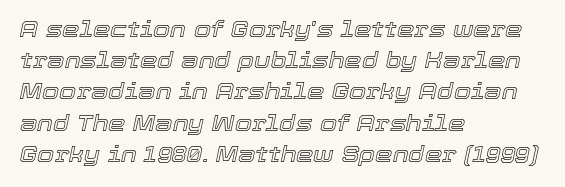
Q: Is the text italic (slanted)? A: Yes, it leans right by about 12 degrees.
Q: Is the text underlined? A: No.
Q: How is the paragraph aligned? A: Left-aligned.
Q: Is the spacing between letters normal or unusually wide? A: Normal.
Q: Is the spacing between lines tight, normal or loose? A: Normal.
